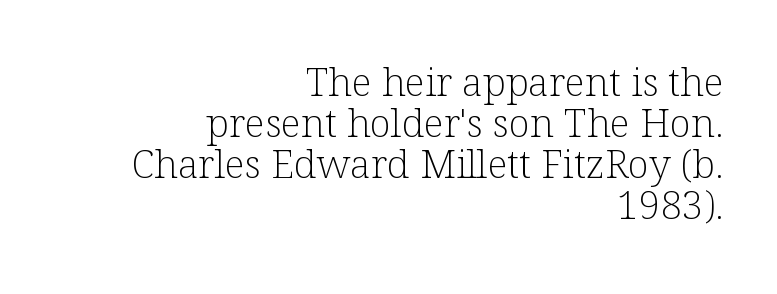
{"serif": "yes", "italic": "no", "bold": "no", "weight": "light", "width": "normal", "stroke_contrast": "low", "x_height": "medium", "monospaced": "no", "underline": "no", "align": "right", "line_spacing": "tight", "line_spacing_ratio": 1.05, "letter_spacing": "normal", "letter_spacing_em": 0.0, "glyph_px": 39}
